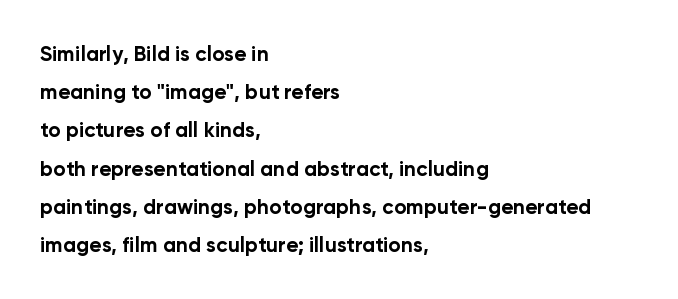
{"italic": "no", "bold": "yes", "underline": "no", "align": "left", "line_spacing_ratio": 1.82, "letter_spacing": "normal", "letter_spacing_em": 0.0, "glyph_px": 21}
